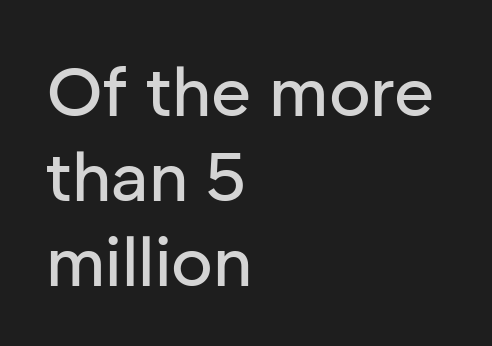
Has an underline been added? It has not. When letters stand straight like this, we call the style roman or upright. Reading down the block, your eye returns to a fixed left position each line. Spacing verdict: proportional, widths tailored to each character. Regarding serifs, this sample does without them. Honestly, the letter spacing is just normal — you wouldn't notice it.
